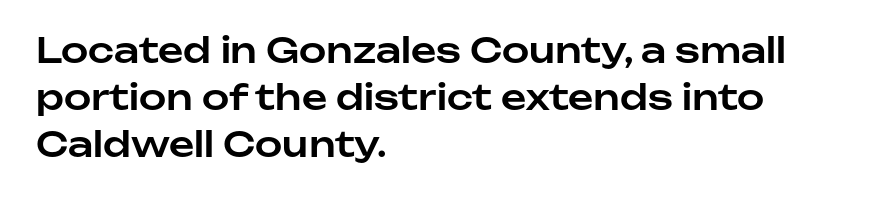
Italic? Not at all — the glyphs are vertical. Line beginnings align vertically; line endings do not. The face used here is a sans, in the tradition of grotesques and geometrics. These lines are rendered in a variable-pitch font.
